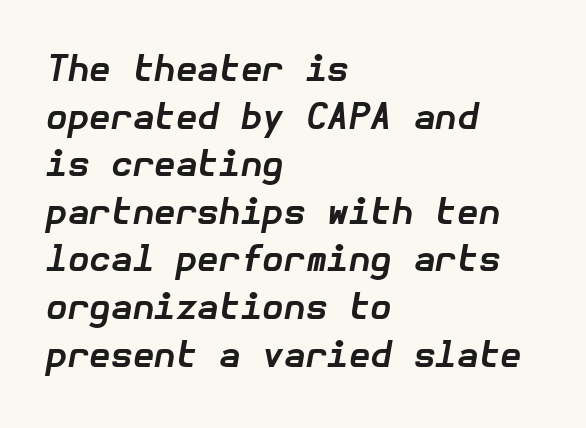
The image shows 35 px bold type, italic (leaning right); set left-aligned, normal line spacing (1.36x), normal letter spacing, not underlined; low stroke contrast and a medium x-height.
